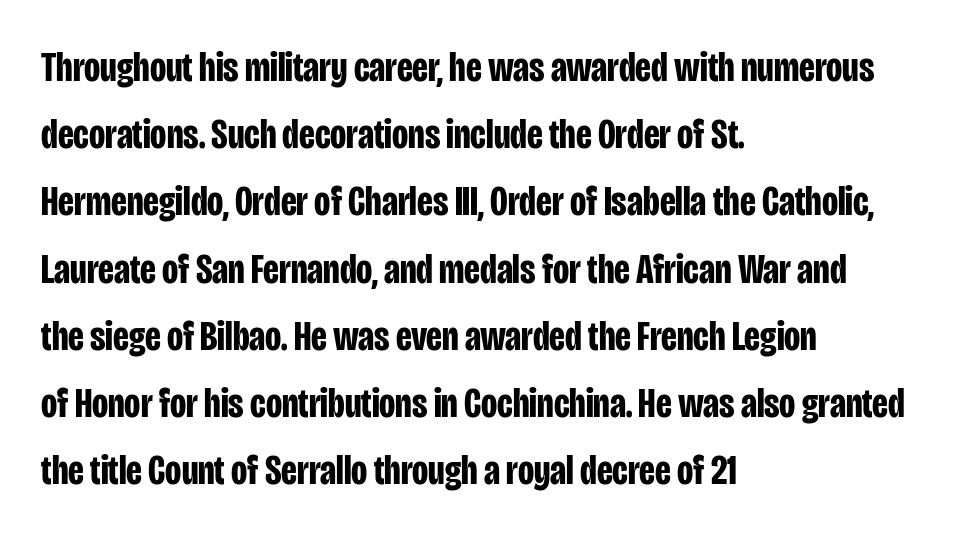
Q: Is the text bold? A: Yes.
Q: Is the text italic (slanted)? A: No, it is upright.
Q: Is the typeface a serif or a sans-serif typeface? A: Sans-serif.
Q: Is the text underlined? A: No.
Q: How is the paragraph aligned? A: Left-aligned.
Q: Is the spacing between letters normal or unusually wide? A: Normal.
Q: Is the spacing between lines tight, normal or loose? A: Normal.
Q: Width (condensed, normal, or wide)? A: Condensed.
Q: Stroke contrast? A: Low.
Q: x-height? A: Large.
Q: Monospaced? A: No.
